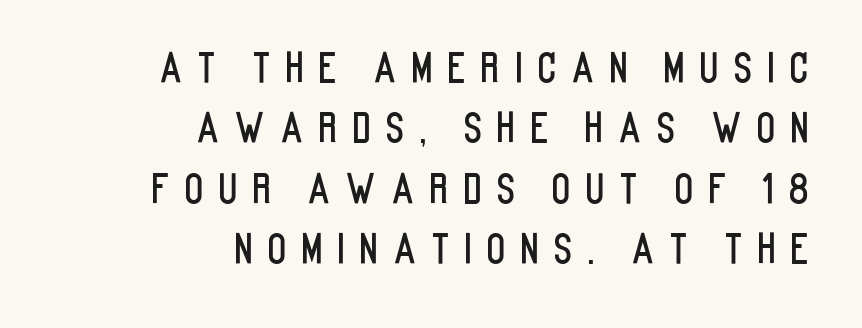
The tracking jumps out immediately: characters are airy and widely separated. The compositor pushed each line to the right boundary. When letters stand straight like this, we call the style roman or upright. Letters rest on an invisible, unmarked baseline. Is there much room between lines? A standard amount, neither cramped nor airy. Note the varied advance widths — an 'i' is clearly narrower than an 'm'.
